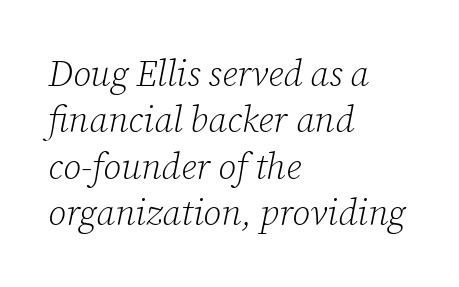
Q: Is the text bold? A: No.
Q: Is the text italic (slanted)? A: Yes, it leans right by about 12 degrees.
Q: Is the typeface a serif or a sans-serif typeface? A: Serif.
Q: Is the text underlined? A: No.
Q: How is the paragraph aligned? A: Left-aligned.
Q: Is the spacing between letters normal or unusually wide? A: Normal.
Q: Is the spacing between lines tight, normal or loose? A: Normal.
Q: Width (condensed, normal, or wide)? A: Normal.
Q: Stroke contrast? A: Low.
Q: x-height? A: Medium.
Q: Monospaced? A: No.
